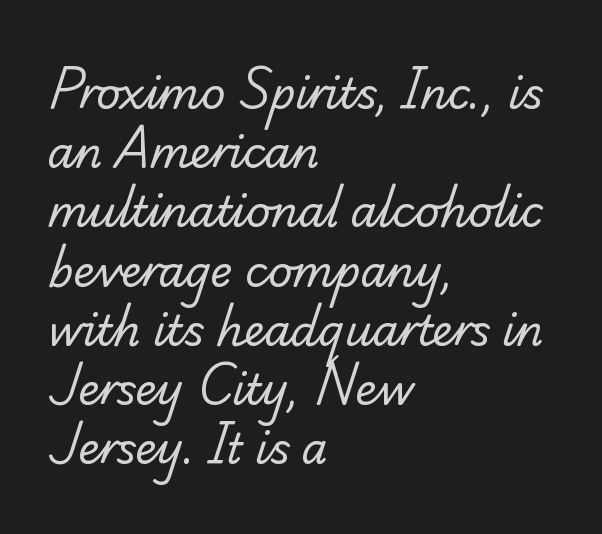
The image shows 42 px regular-weight serif type; set left-aligned, normal line spacing (1.41x), normal letter spacing, not underlined; low stroke contrast and a small x-height.
